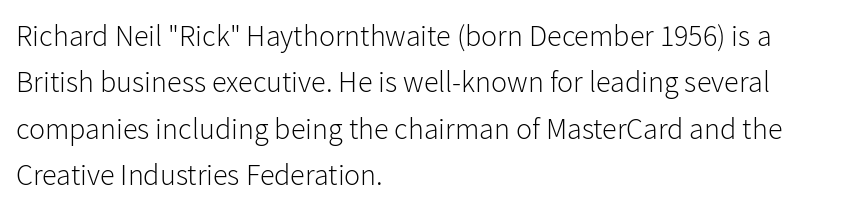
Q: Is the text bold? A: No.
Q: Is the text italic (slanted)? A: No, it is upright.
Q: Is the typeface a serif or a sans-serif typeface? A: Sans-serif.
Q: Is the text underlined? A: No.
Q: How is the paragraph aligned? A: Left-aligned.
Q: Is the spacing between letters normal or unusually wide? A: Normal.
Q: Is the spacing between lines tight, normal or loose? A: Normal.
Q: Width (condensed, normal, or wide)? A: Normal.
Q: Stroke contrast? A: Low.
Q: x-height? A: Medium.
Q: Monospaced? A: No.
